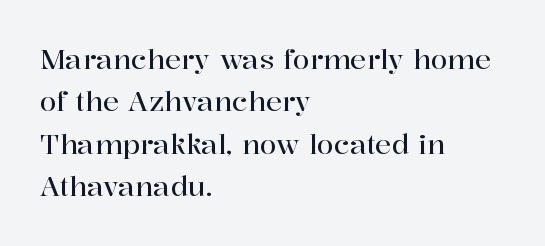
Q: Is the text italic (slanted)? A: No, it is upright.
Q: Is the text underlined? A: No.
Q: How is the paragraph aligned? A: Left-aligned.
Q: Is the spacing between letters normal or unusually wide? A: Normal.
Q: Is the spacing between lines tight, normal or loose? A: Normal.
